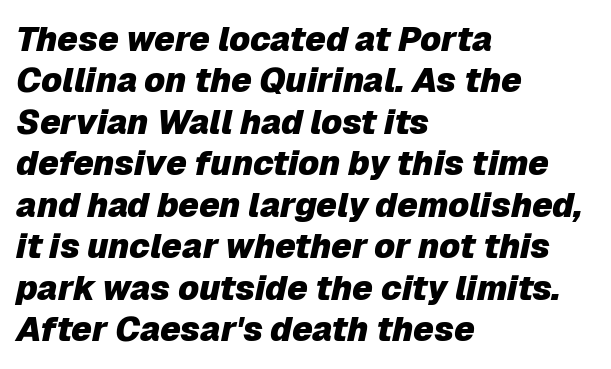
Q: Is the text bold? A: Yes.
Q: Is the text italic (slanted)? A: Yes, it leans right by about 12 degrees.
Q: Is the text underlined? A: No.
Q: How is the paragraph aligned? A: Left-aligned.
Q: Is the spacing between letters normal or unusually wide? A: Normal.
Q: Width (condensed, normal, or wide)? A: Normal.
Q: Stroke contrast? A: Low.
Q: x-height? A: Medium.
Q: Monospaced? A: No.
